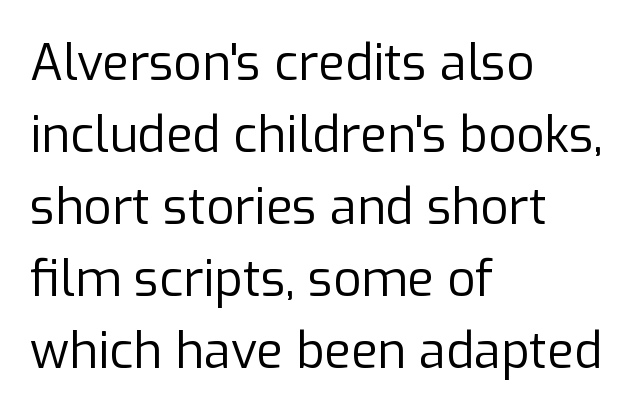
The image shows 49 px regular-weight sans-serif type, upright; set left-aligned, normal line spacing (1.47x), normal letter spacing, not underlined; low stroke contrast and a medium x-height.
